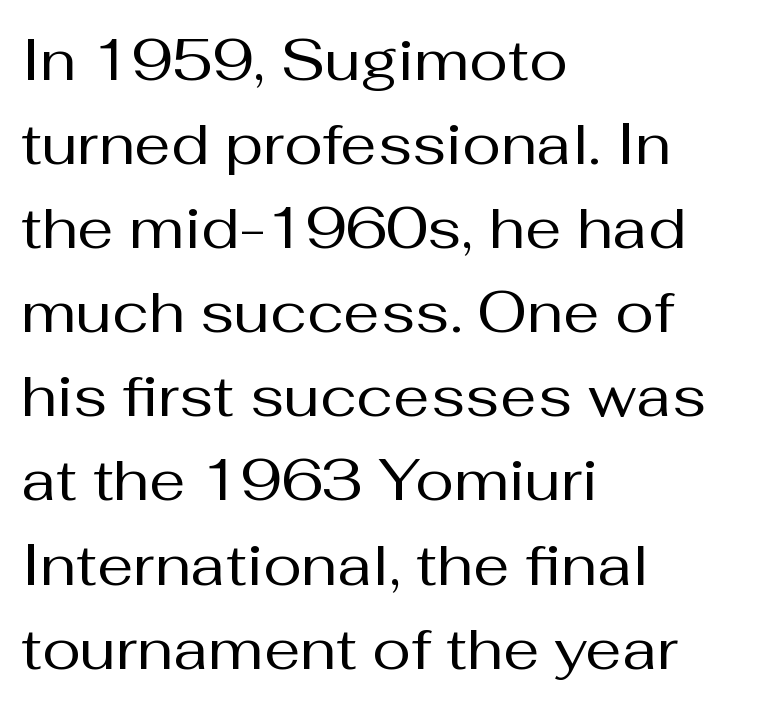
Q: Is the text bold? A: No.
Q: Is the text italic (slanted)? A: No, it is upright.
Q: Is the typeface a serif or a sans-serif typeface? A: Sans-serif.
Q: Is the text underlined? A: No.
Q: How is the paragraph aligned? A: Left-aligned.
Q: Is the spacing between letters normal or unusually wide? A: Normal.
Q: Is the spacing between lines tight, normal or loose? A: Normal.
Q: Width (condensed, normal, or wide)? A: Normal.
Q: Stroke contrast? A: Medium.
Q: x-height? A: Medium.
Q: Monospaced? A: No.
